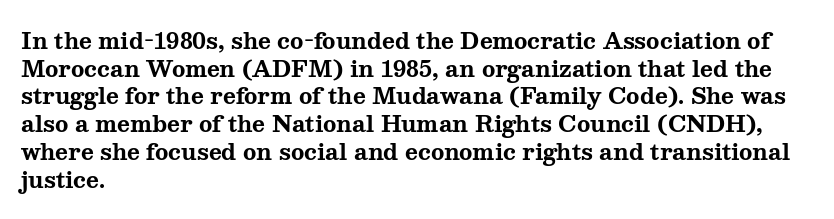
The image shows 22 px bold type, upright; set left-aligned, normal line spacing (1.26x), normal letter spacing, not underlined.
